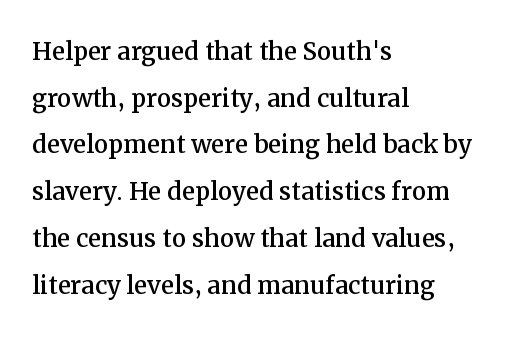
The image shows 32 px serif type, upright; set left-aligned, normal line spacing (1.46x), normal letter spacing, not underlined; medium stroke contrast and a medium x-height.
